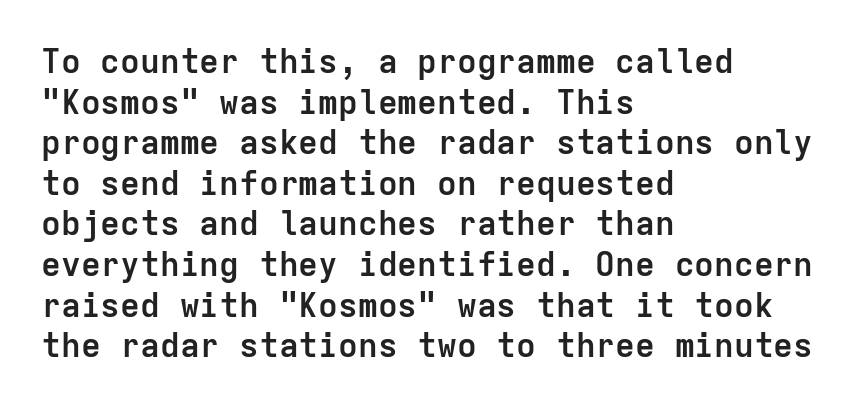
Q: Is the text bold? A: Yes.
Q: Is the text italic (slanted)? A: No, it is upright.
Q: Is the typeface a serif or a sans-serif typeface? A: Sans-serif.
Q: Is the text underlined? A: No.
Q: How is the paragraph aligned? A: Left-aligned.
Q: Is the spacing between letters normal or unusually wide? A: Normal.
Q: Width (condensed, normal, or wide)? A: Normal.
Q: Stroke contrast? A: Low.
Q: x-height? A: Medium.
Q: Monospaced? A: Yes.
